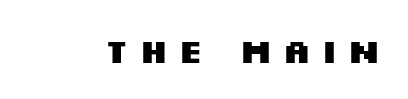
The image shows 34 px heavy, wide sans-serif type, upright; set unusually wide letter spacing (+0.27 em), not underlined; medium stroke contrast and a large x-height.
